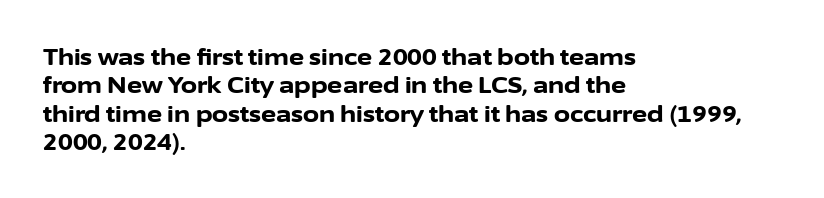
Q: Is the text bold? A: Yes.
Q: Is the text italic (slanted)? A: No, it is upright.
Q: Is the text underlined? A: No.
Q: How is the paragraph aligned? A: Left-aligned.
Q: Is the spacing between letters normal or unusually wide? A: Normal.
